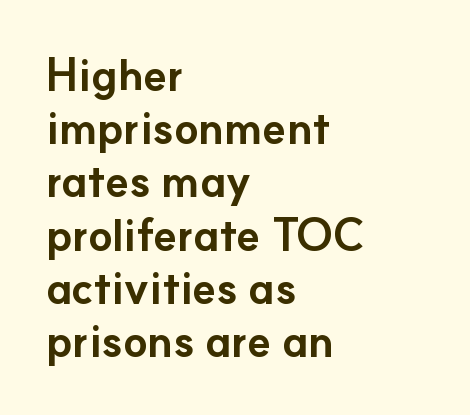
Q: Is the text bold? A: Yes.
Q: Is the text italic (slanted)? A: No, it is upright.
Q: Is the typeface a serif or a sans-serif typeface? A: Sans-serif.
Q: Is the text underlined? A: No.
Q: How is the paragraph aligned? A: Left-aligned.
Q: Is the spacing between letters normal or unusually wide? A: Normal.
Q: Width (condensed, normal, or wide)? A: Normal.
Q: Stroke contrast? A: Low.
Q: x-height? A: Small.
Q: Monospaced? A: No.
